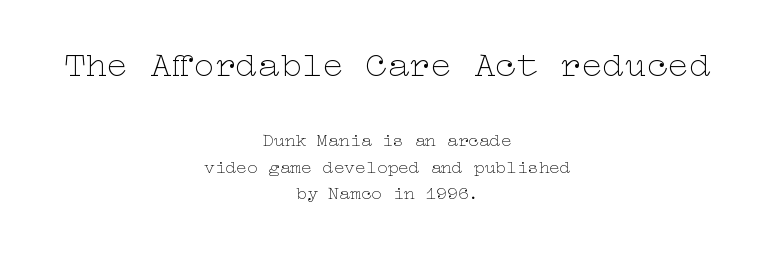
{"italic": "no", "bold": "no", "weight": "thin", "width": "wide", "stroke_contrast": "low", "x_height": "medium", "underline": "no", "align": "center", "line_spacing": "normal", "line_spacing_ratio": 1.46, "letter_spacing": "normal", "letter_spacing_em": 0.0, "larger_block": "first", "size_ratio": 2.0, "glyph_px": 36}
